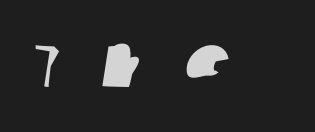
The image shows 77 px sans-serif type; set unusually wide letter spacing (+0.44 em), not underlined; low stroke contrast and a large x-height.
